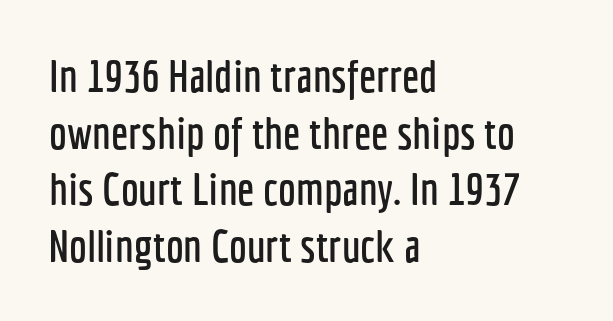
The image shows 45 px condensed sans-serif type, upright; set left-aligned, normal line spacing (1.26x), normal letter spacing, not underlined; low stroke contrast and a medium x-height.
